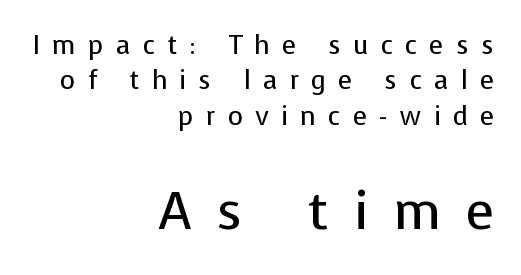
Font category for this specimen: sans-serif. These lines stack with their right ends in a neat column. Each letter keeps its own natural width here, so spacing adapts to shape. Letters rest on an invisible, unmarked baseline. The type is letterspaced generously, with wide tracking. How would I describe the line gaps? Plain and ordinary.
